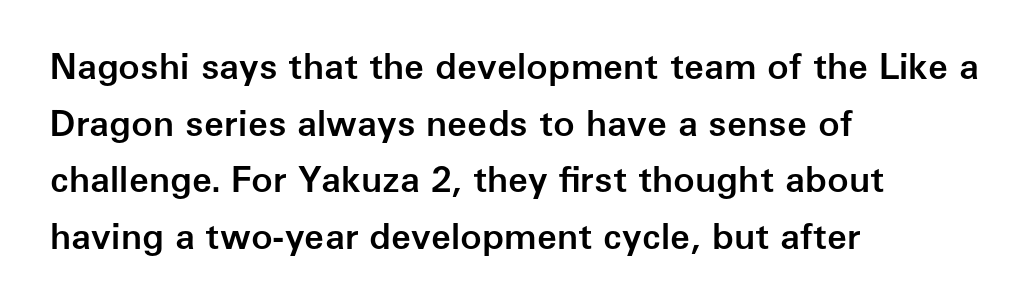
This is the regular roman posture of the typeface. Leftover space on each line is placed entirely after the last word. The typeface chosen for these lines omits serifs. How would I describe the line gaps? Plain and ordinary.
